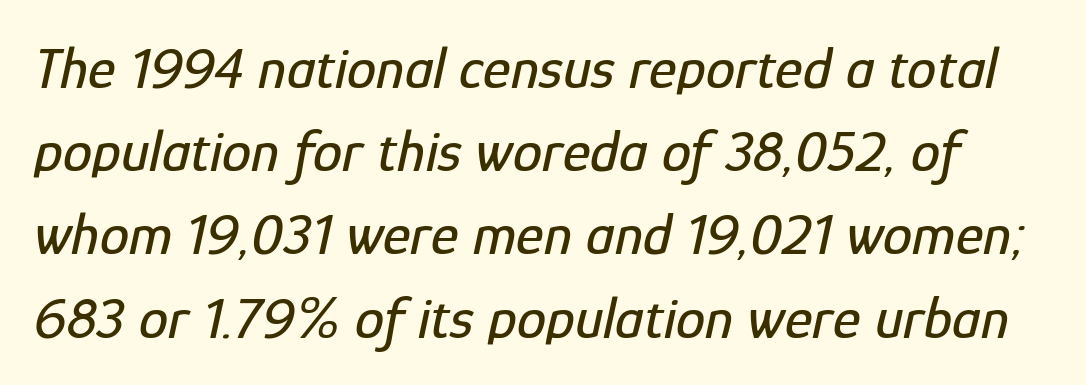
{"italic": "yes", "lean": "right", "slant_degrees": 12, "width": "condensed", "stroke_contrast": "low", "x_height": "medium", "monospaced": "no", "underline": "no", "line_spacing": "normal", "line_spacing_ratio": 1.41, "letter_spacing": "normal", "letter_spacing_em": 0.0, "glyph_px": 59}
